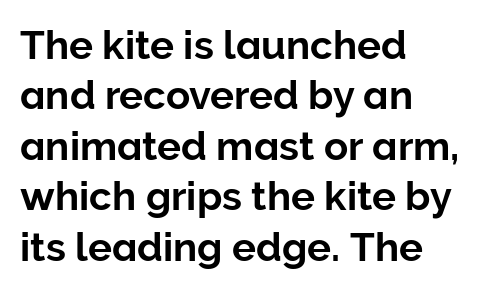
{"serif": "no", "italic": "no", "width": "normal", "stroke_contrast": "low", "x_height": "medium", "monospaced": "no", "underline": "no", "align": "left", "line_spacing": "normal", "line_spacing_ratio": 1.26, "letter_spacing": "normal", "letter_spacing_em": 0.0, "glyph_px": 40}
